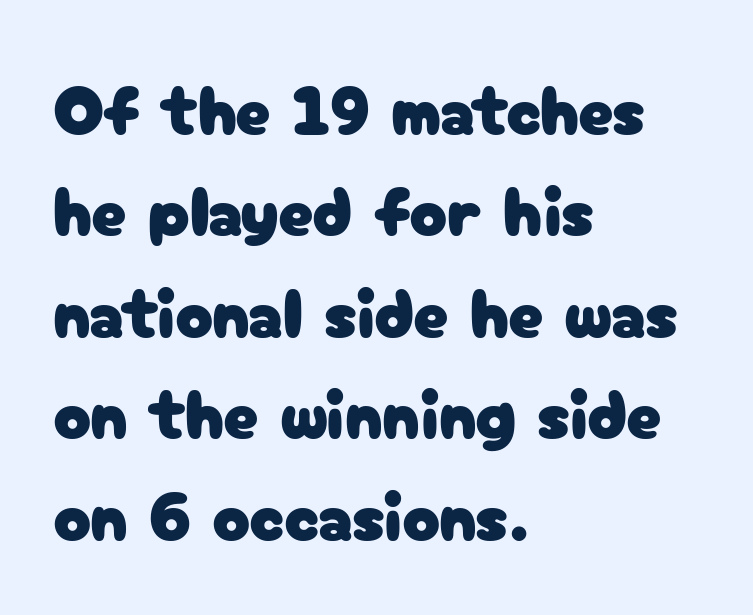
These lines are composed in type without serifs. The line-height multiplier appears to be the usual default. Inter-character spacing is left at the font's built-in metrics. The text block is weighted toward the left margin, trailing off unevenly rightward.
